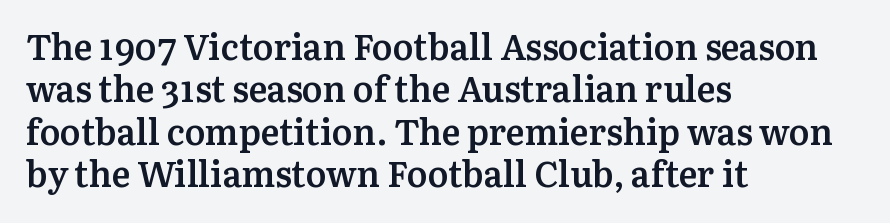
Standard letterfit; no display-style spreading of the glyphs. Bold? Not quite — semibold, heavier than regular but stopping short. The passage is arranged the way most books set body copy — flush left. Here the designer chose a conventional face with non-uniform glyph widths. Rendered with straight, roman letterforms. Unlike a clean sans, this face finishes its strokes with serifs.
